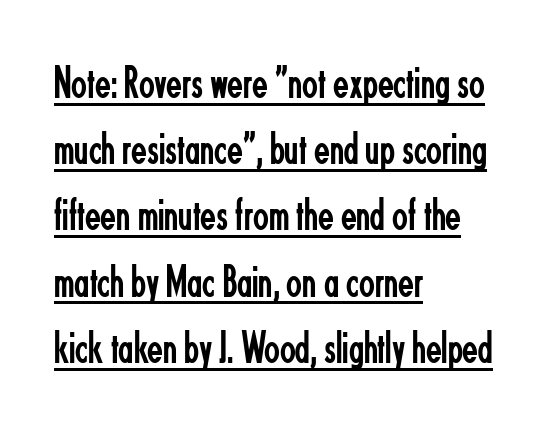
{"serif": "no", "italic": "no", "bold": "no", "weight": "regular", "width": "condensed", "stroke_contrast": "low", "x_height": "small", "monospaced": "no", "underline": "yes", "align": "left", "line_spacing": "normal", "line_spacing_ratio": 1.44, "letter_spacing": "normal", "letter_spacing_em": 0.0, "glyph_px": 46}
